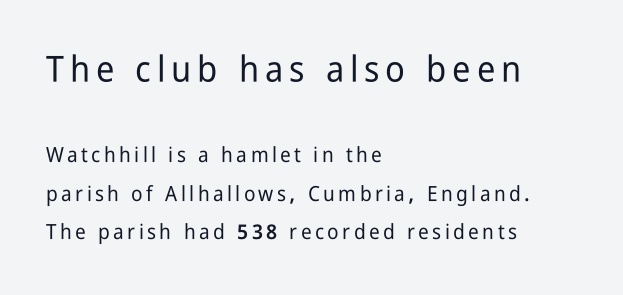
Character widths vary here, with narrow letters taking less room than wide ones. The glyphs are unaccompanied by any horizontal stroke below them. Upright lettering throughout. Caption: upper text group enlarged, lower text group reduced.
